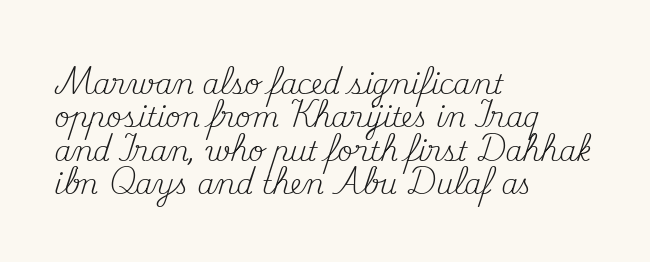
The image shows 27 px text type; set left-aligned, line spacing 1.24x, normal letter spacing, not underlined.
